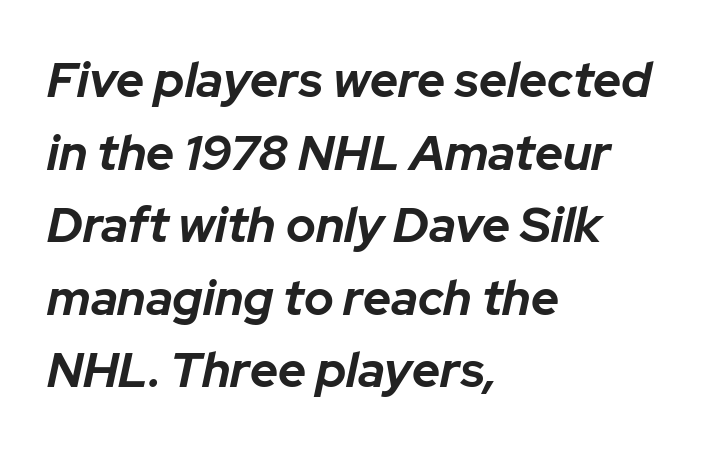
The image shows 49 px bold type, italic (leaning right); set left-aligned, normal line spacing (1.48x), normal letter spacing, not underlined; low stroke contrast and a medium x-height.
